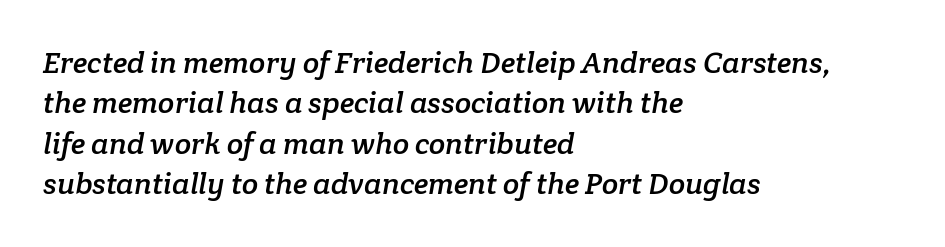
{"serif": "yes", "width": "normal", "stroke_contrast": "low", "x_height": "medium", "monospaced": "no", "underline": "no", "align": "left", "line_spacing": "normal", "line_spacing_ratio": 1.35, "letter_spacing": "normal", "letter_spacing_em": 0.0, "glyph_px": 30}
